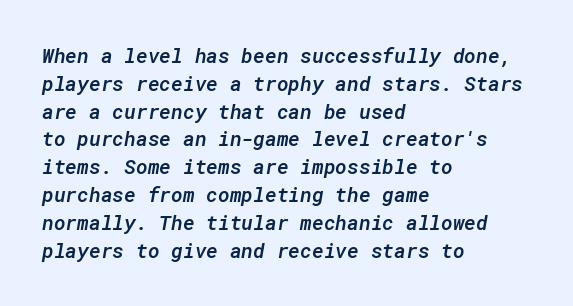
The image shows 20 px text type, italic (leaning right); set left-aligned, normal line spacing (1.39x), normal letter spacing, not underlined.
